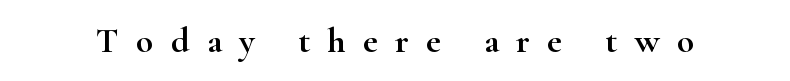
Regarding serifs, this sample has them. Is there any slant? The stems are plumb. Letter spacing: wide. Varying glyph widths throughout — classic text-font behaviour.
